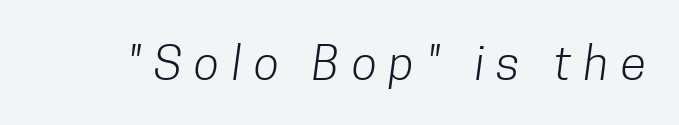
{"serif": "no", "bold": "no", "weight": "light", "width": "condensed", "stroke_contrast": "low", "x_height": "medium", "monospaced": "no", "underline": "no", "letter_spacing": "wide", "letter_spacing_em": 0.26, "glyph_px": 47}
